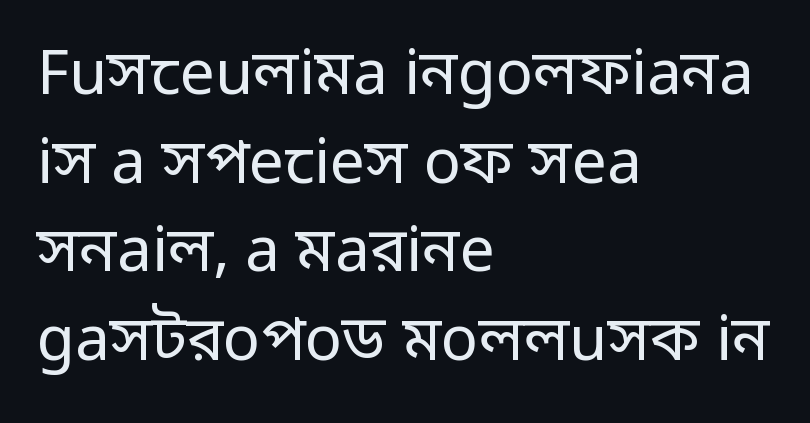
Q: Is the text bold? A: No.
Q: Is the text italic (slanted)? A: No, it is upright.
Q: Is the typeface a serif or a sans-serif typeface? A: Sans-serif.
Q: Is the text underlined? A: No.
Q: How is the paragraph aligned? A: Left-aligned.
Q: Is the spacing between letters normal or unusually wide? A: Normal.
Q: Is the spacing between lines tight, normal or loose? A: Normal.
Q: Width (condensed, normal, or wide)? A: Normal.
Q: Stroke contrast? A: Low.
Q: x-height? A: Medium.
Q: Monospaced? A: No.
